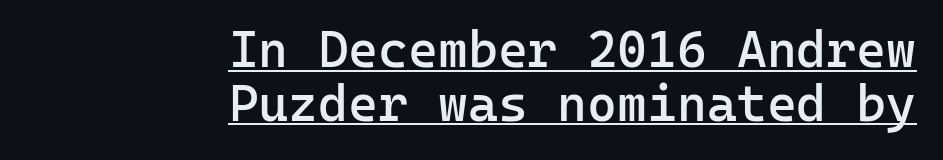
Notice how descenders almost collide with the ascenders below — that's tight leading. Do the characters align in a grid? Yes, the font is monospaced. The face used here is a sans, in the tradition of grotesques and geometrics. What weight is shown? A semibold, between regular and bold. The rendered words wear a rule along their underside.
